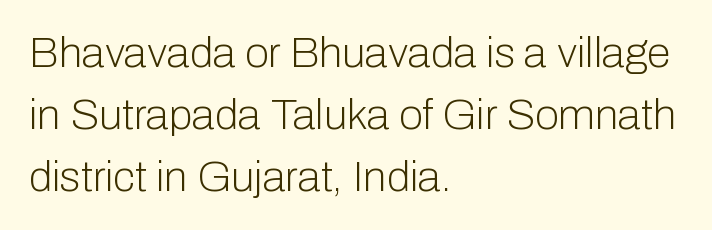
Q: Is the text bold? A: No.
Q: Is the text italic (slanted)? A: No, it is upright.
Q: Is the typeface a serif or a sans-serif typeface? A: Sans-serif.
Q: Is the text underlined? A: No.
Q: How is the paragraph aligned? A: Left-aligned.
Q: Is the spacing between letters normal or unusually wide? A: Normal.
Q: Is the spacing between lines tight, normal or loose? A: Normal.
Q: Width (condensed, normal, or wide)? A: Normal.
Q: Stroke contrast? A: Low.
Q: x-height? A: Medium.
Q: Monospaced? A: No.
